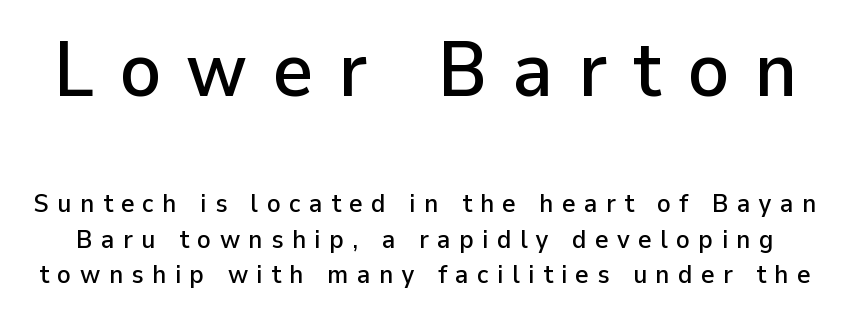
{"serif": "no", "italic": "no", "width": "normal", "stroke_contrast": "low", "x_height": "medium", "monospaced": "no", "underline": "no", "line_spacing": "normal", "line_spacing_ratio": 1.36, "letter_spacing": "wide", "letter_spacing_em": 0.32, "larger_block": "first", "size_ratio": 3.0, "glyph_px": 78}
